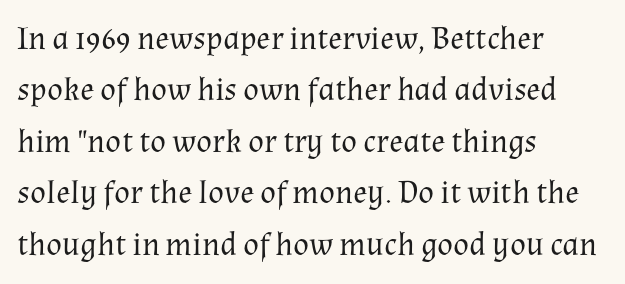
Stem width sits at or under what a default text font uses. If you measured baseline to baseline, you'd find a middling distance. Note the varied advance widths — an 'i' is clearly narrower than an 'm'. Typographically, this falls in the serif category. All the whitespace from short lines collects on the right.
